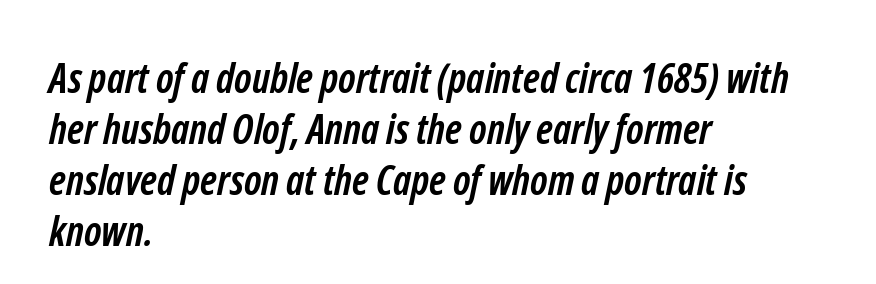
{"serif": "no", "bold": "yes", "weight": "semibold", "width": "condensed", "stroke_contrast": "low", "x_height": "medium", "monospaced": "no", "underline": "no", "align": "left", "line_spacing_ratio": 1.24, "letter_spacing": "normal", "letter_spacing_em": 0.0, "glyph_px": 41}
